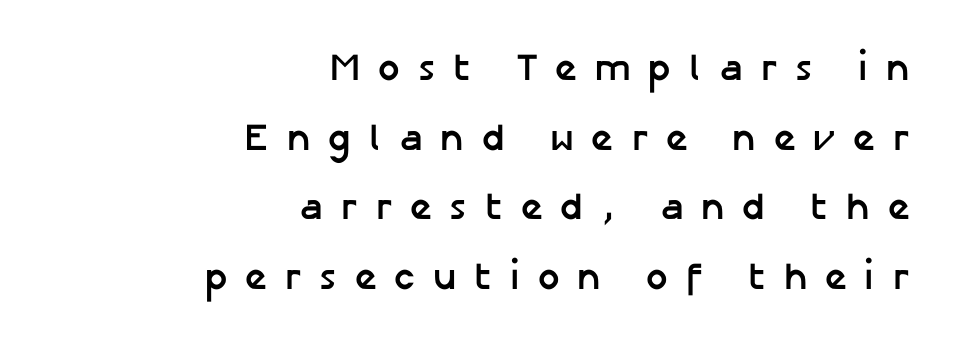
{"serif": "no", "italic": "no", "bold": "yes", "weight": "semibold", "width": "normal", "stroke_contrast": "low", "x_height": "medium", "monospaced": "no", "underline": "no", "align": "right", "line_spacing_ratio": 1.83, "letter_spacing": "wide", "letter_spacing_em": 0.47, "glyph_px": 38}
